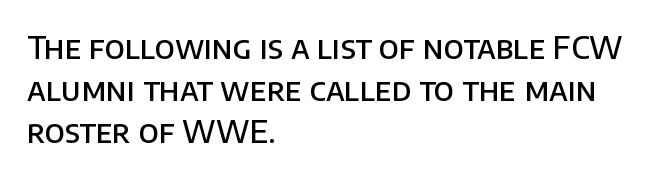
{"serif": "no", "italic": "no", "bold": "semi", "weight": "semibold", "width": "normal", "stroke_contrast": "low", "x_height": "large", "monospaced": "no", "underline": "no", "align": "left", "line_spacing": "normal", "line_spacing_ratio": 1.35, "letter_spacing": "normal", "letter_spacing_em": 0.0, "glyph_px": 31}
